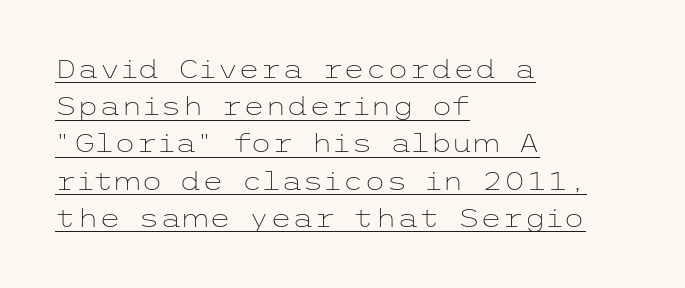
Nothing heavy about these letters — not bold at all. Each word holds together tightly as a unit, with standard inter-letter gaps. Is there any slant? The stems are plumb. This rendering features underlined lettering.
